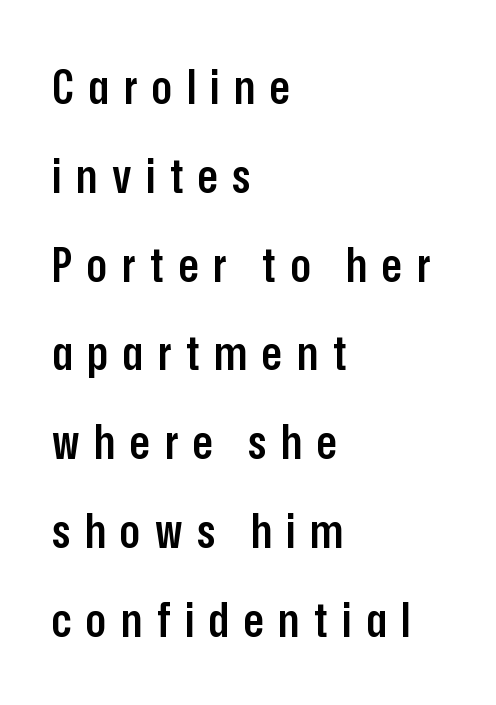
The image shows 47 px semibold, condensed sans-serif type, upright; set left-aligned, line spacing 1.89x, unusually wide letter spacing (+0.31 em), not underlined; low stroke contrast and a medium x-height.
